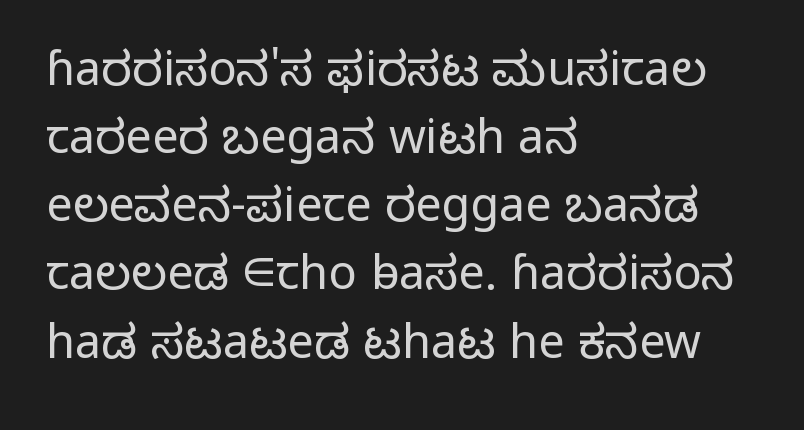
The image shows 47 px light sans-serif type, upright; set left-aligned, normal line spacing (1.45x), normal letter spacing, not underlined; low stroke contrast and a medium x-height.
